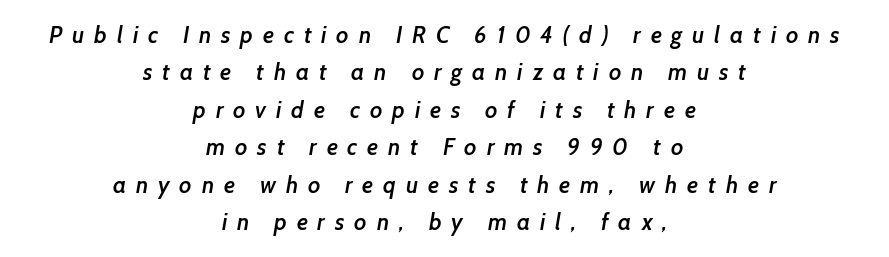
Q: Is the text bold? A: Semi-bold.
Q: Is the text underlined? A: No.
Q: How is the paragraph aligned? A: Centered.
Q: Is the spacing between letters normal or unusually wide? A: Unusually wide.
Q: Is the spacing between lines tight, normal or loose? A: Normal.
